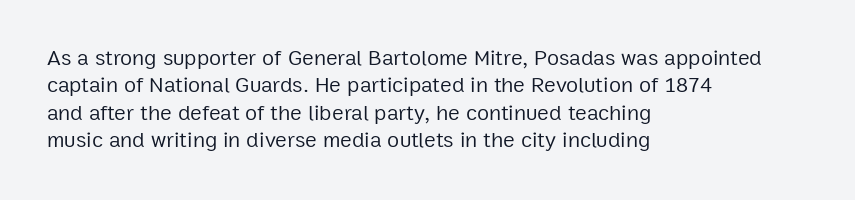
Q: Is the text bold? A: No.
Q: Is the text italic (slanted)? A: No, it is upright.
Q: Is the text underlined? A: No.
Q: How is the paragraph aligned? A: Left-aligned.
Q: Is the spacing between letters normal or unusually wide? A: Normal.
Q: Is the spacing between lines tight, normal or loose? A: Normal.
